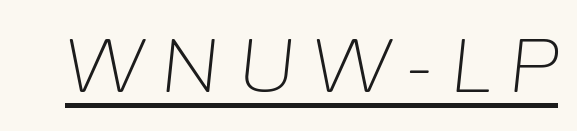
Q: Is the text bold? A: No.
Q: Is the text italic (slanted)? A: Yes, it leans right by about 6 degrees.
Q: Is the text underlined? A: Yes.
Q: Width (condensed, normal, or wide)? A: Normal.
Q: Stroke contrast? A: Low.
Q: x-height? A: Medium.
Q: Monospaced? A: No.
